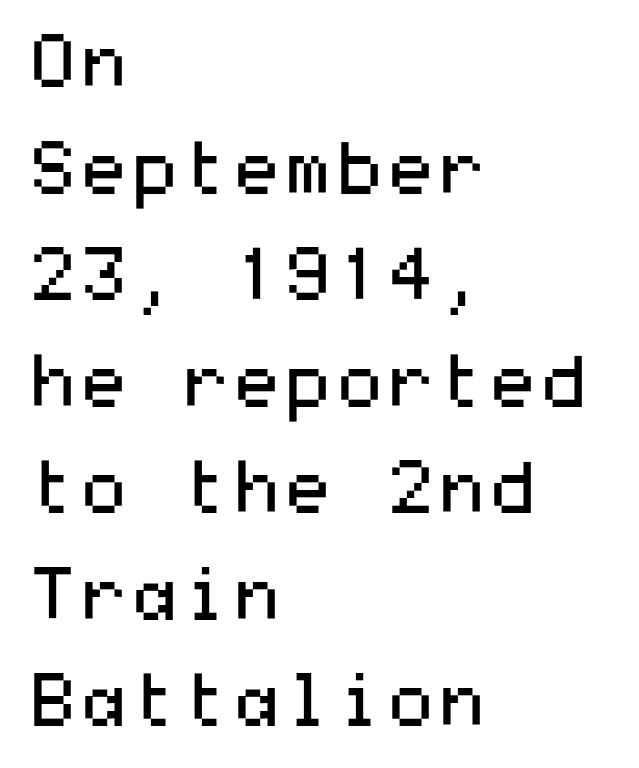
The image shows 73 px regular-weight, wide sans-serif type, upright; set left-aligned, normal line spacing (1.46x), normal letter spacing, not underlined; medium stroke contrast and a medium x-height.
